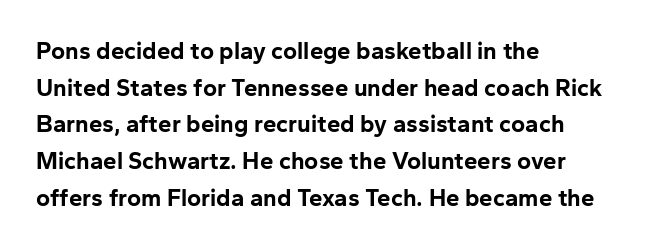
A typesetter would call this zero additional tracking. The letters stand upright; this is a roman face. Regular leading. The passage is arranged the way most books set body copy — flush left. Rule under the text: the space is simply empty. Strokes here are thick enough to call this a true bold.
